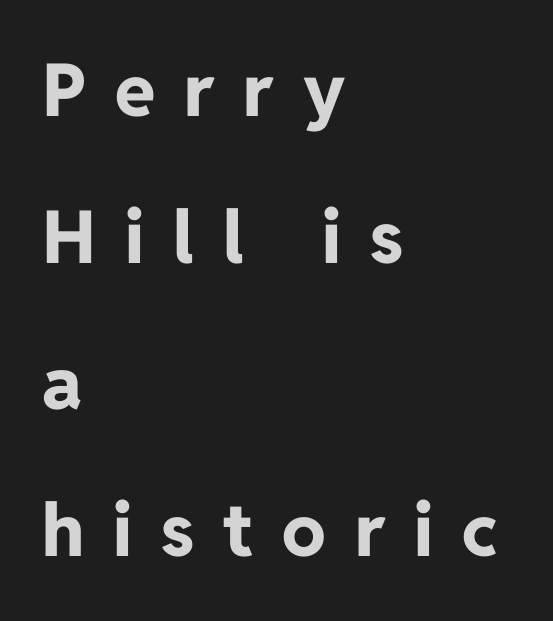
Q: Is the text bold? A: Yes.
Q: Is the text italic (slanted)? A: No, it is upright.
Q: Is the typeface a serif or a sans-serif typeface? A: Sans-serif.
Q: Is the text underlined? A: No.
Q: How is the paragraph aligned? A: Left-aligned.
Q: Is the spacing between letters normal or unusually wide? A: Unusually wide.
Q: Is the spacing between lines tight, normal or loose? A: Loose.
Q: Width (condensed, normal, or wide)? A: Normal.
Q: Stroke contrast? A: Low.
Q: x-height? A: Medium.
Q: Monospaced? A: No.
